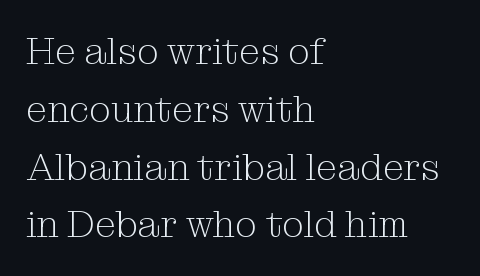
The image shows 38 px light serif type, upright; set left-aligned, normal line spacing (1.52x), normal letter spacing, not underlined; medium stroke contrast and a medium x-height.
